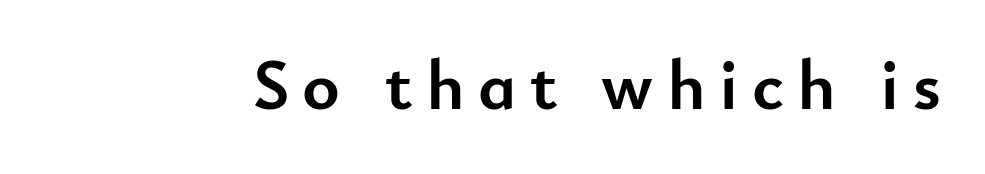
Q: Is the text bold? A: Yes.
Q: Is the text italic (slanted)? A: No, it is upright.
Q: Is the typeface a serif or a sans-serif typeface? A: Sans-serif.
Q: Is the text underlined? A: No.
Q: Width (condensed, normal, or wide)? A: Normal.
Q: Stroke contrast? A: Low.
Q: x-height? A: Small.
Q: Monospaced? A: No.
